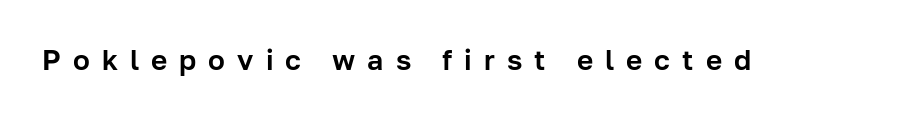
The image shows 28 px sans-serif type, upright; set unusually wide letter spacing (+0.43 em), not underlined; low stroke contrast and a medium x-height.
